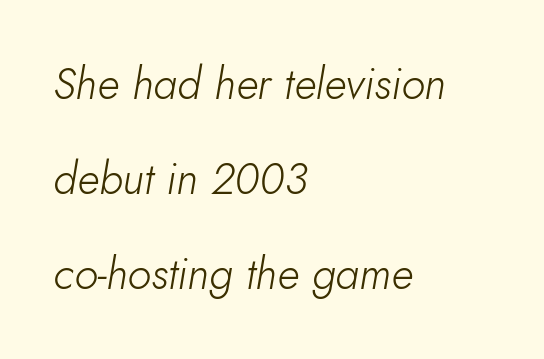
{"italic": "yes", "lean": "right", "slant_degrees": 10, "bold": "no", "weight": "light", "width": "normal", "stroke_contrast": "low", "x_height": "small", "monospaced": "no", "underline": "no", "align": "left", "line_spacing": "loose", "line_spacing_ratio": 2.16, "letter_spacing": "normal", "letter_spacing_em": 0.0, "glyph_px": 44}
